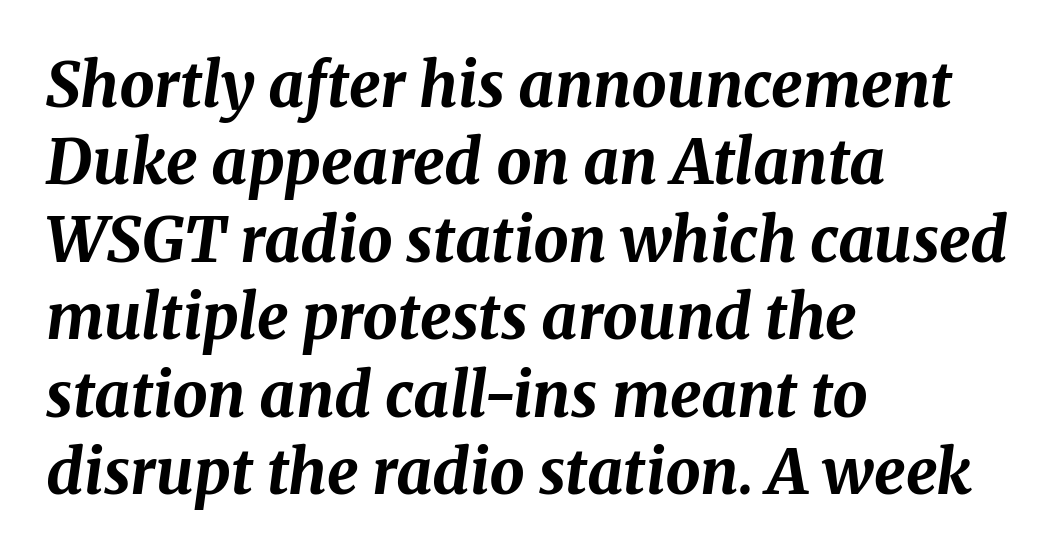
Q: Is the text bold? A: Yes.
Q: Is the text italic (slanted)? A: Yes, it leans right by about 8 degrees.
Q: Is the text underlined? A: No.
Q: How is the paragraph aligned? A: Left-aligned.
Q: Is the spacing between letters normal or unusually wide? A: Normal.
Q: Is the spacing between lines tight, normal or loose? A: Normal.
Q: Width (condensed, normal, or wide)? A: Normal.
Q: Stroke contrast? A: Medium.
Q: x-height? A: Medium.
Q: Monospaced? A: No.
